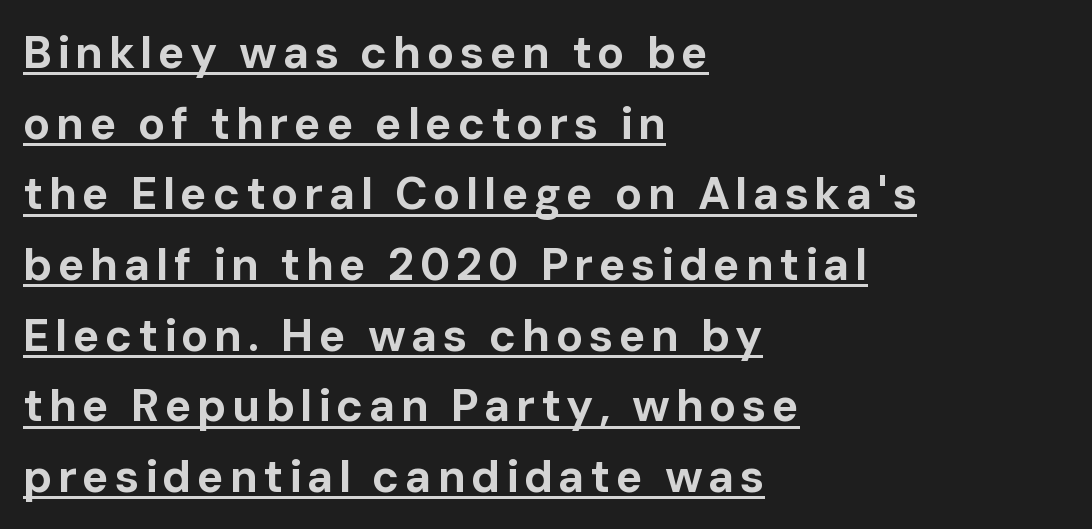
{"serif": "no", "italic": "no", "bold": "yes", "weight": "bold", "width": "normal", "stroke_contrast": "low", "x_height": "medium", "monospaced": "no", "underline": "yes", "align": "left", "line_spacing": "normal", "line_spacing_ratio": 1.57, "glyph_px": 45}
